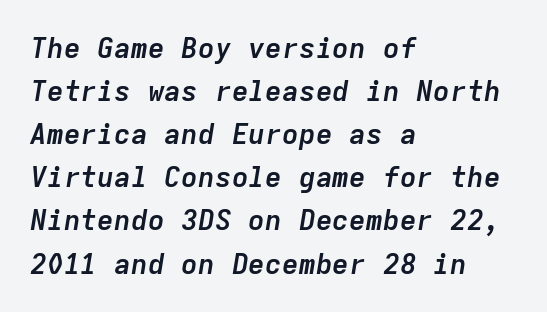
Q: Is the text bold? A: Yes.
Q: Is the text italic (slanted)? A: Yes, it leans right by about 9 degrees.
Q: Is the text underlined? A: No.
Q: How is the paragraph aligned? A: Left-aligned.
Q: Is the spacing between letters normal or unusually wide? A: Normal.
Q: Is the spacing between lines tight, normal or loose? A: Normal.
Q: Width (condensed, normal, or wide)? A: Normal.
Q: Stroke contrast? A: Low.
Q: x-height? A: Medium.
Q: Monospaced? A: Yes.
